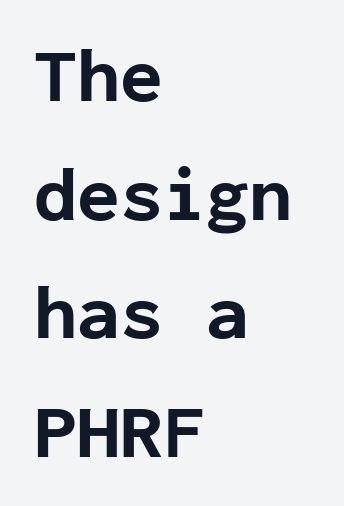
Q: Is the text bold? A: Yes.
Q: Is the text italic (slanted)? A: No, it is upright.
Q: Is the typeface a serif or a sans-serif typeface? A: Sans-serif.
Q: Is the text underlined? A: No.
Q: How is the paragraph aligned? A: Left-aligned.
Q: Is the spacing between letters normal or unusually wide? A: Normal.
Q: Is the spacing between lines tight, normal or loose? A: Normal.
Q: Width (condensed, normal, or wide)? A: Normal.
Q: Stroke contrast? A: Low.
Q: x-height? A: Medium.
Q: Monospaced? A: Yes.
